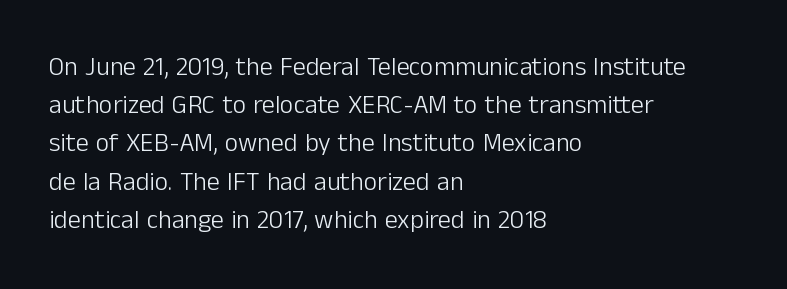
The vertical gap from one line to the next is medium. Quick note: underline off. The characters are drawn with everyday or finer stroke widths. A typesetter would mark this as roman, not italic. Caption: multi-line text, flush left, ragged right.
